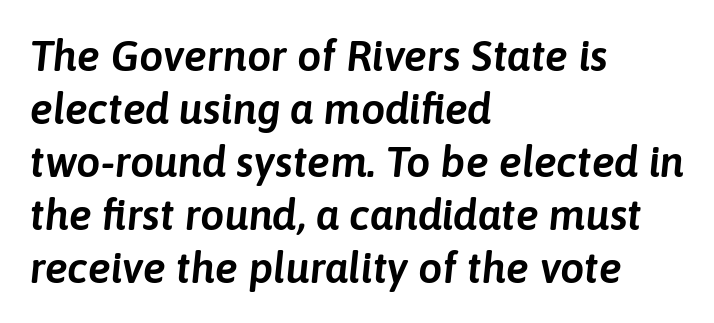
The image shows 43 px text type, italic (leaning right); set left-aligned, line spacing 1.23x, normal letter spacing, not underlined; low stroke contrast and a medium x-height.
